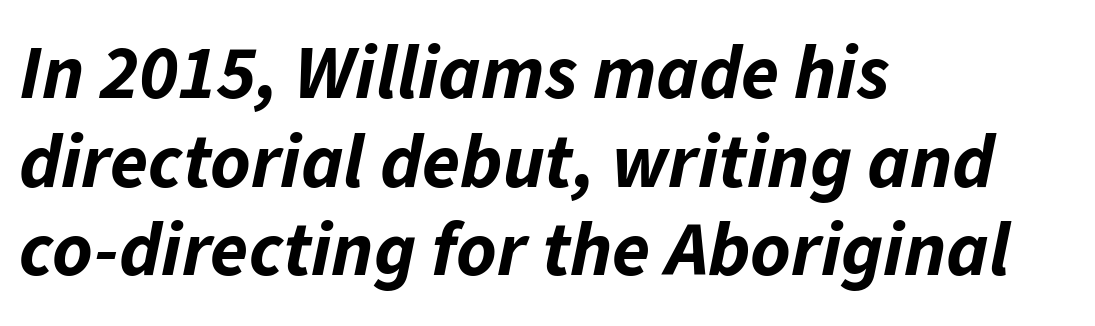
The image shows 77 px bold type, italic (leaning right); set left-aligned, tight line spacing (1.15x), normal letter spacing, not underlined; low stroke contrast and a medium x-height.
